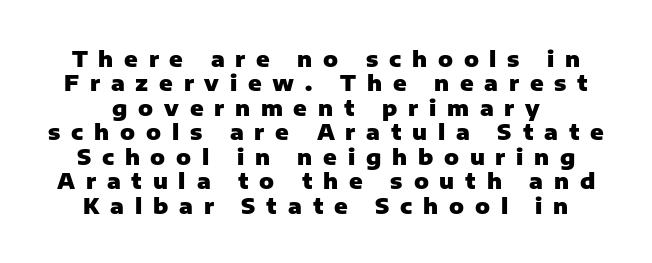
Q: Is the text bold? A: Yes.
Q: Is the text italic (slanted)? A: No, it is upright.
Q: Is the text underlined? A: No.
Q: Is the spacing between letters normal or unusually wide? A: Unusually wide.
Q: Is the spacing between lines tight, normal or loose? A: Tight.
